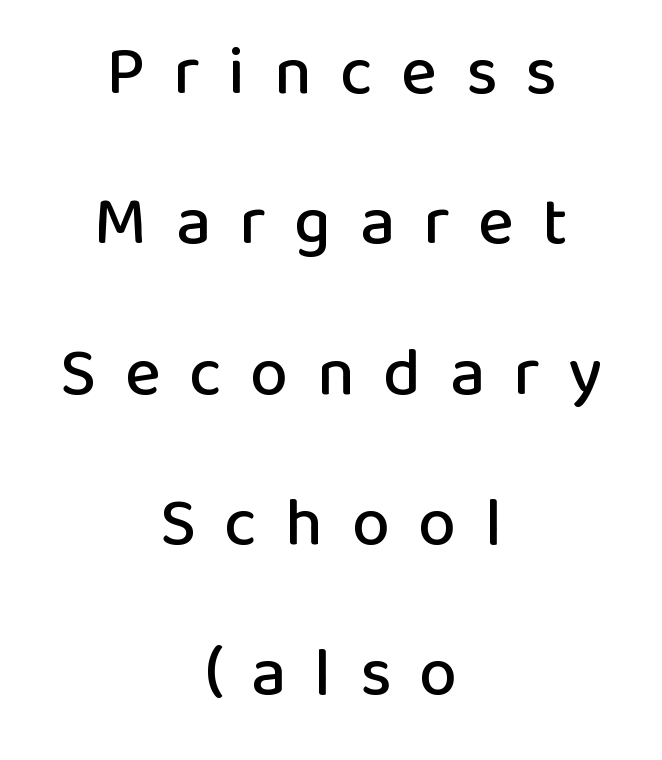
Is the letter spacing exaggerated? Yes — the characters are pushed far apart. Classification — sans serif. Successive baselines arrive slowly, with a big drop between each. Glance below the letters and you will spot only blank space. The rendering positions every line midway between the sides. A roman cut, with each character standing at attention.
